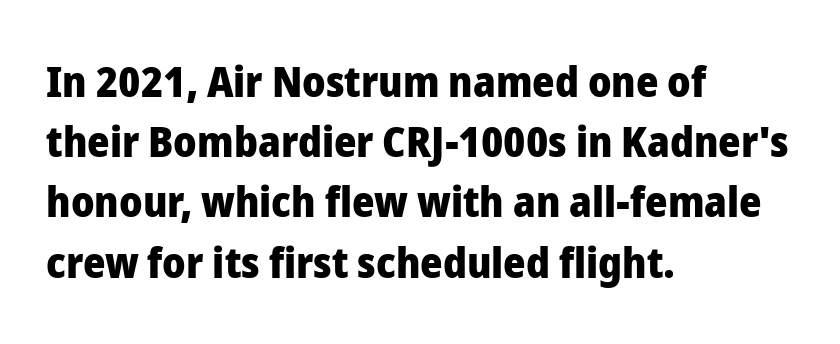
The image shows 43 px heavy sans-serif type, upright; set left-aligned, normal line spacing (1.4x), normal letter spacing, not underlined; low stroke contrast and a medium x-height.
